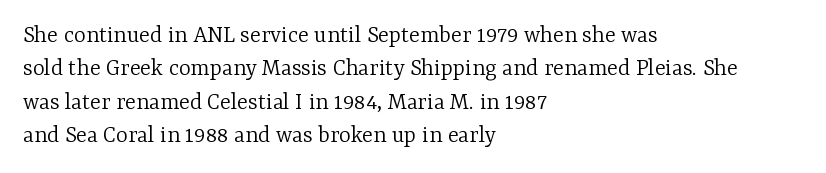
Q: Is the text bold? A: No.
Q: Is the text italic (slanted)? A: No, it is upright.
Q: Is the text underlined? A: No.
Q: How is the paragraph aligned? A: Left-aligned.
Q: Is the spacing between letters normal or unusually wide? A: Normal.
Q: Is the spacing between lines tight, normal or loose? A: Normal.
